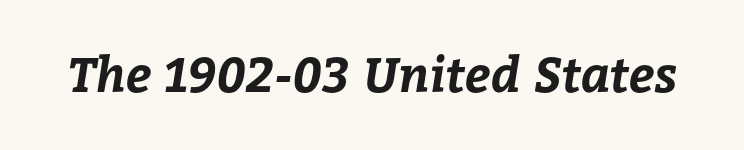
The image shows 48 px bold type; set normal letter spacing, not underlined; low stroke contrast and a medium x-height.
